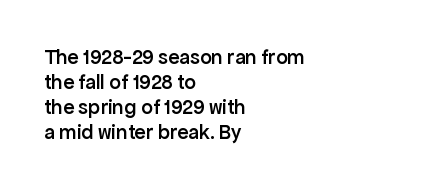
{"italic": "no", "bold": "semi", "underline": "no", "align": "left", "line_spacing_ratio": 1.19, "letter_spacing": "normal", "letter_spacing_em": 0.0, "glyph_px": 21}
